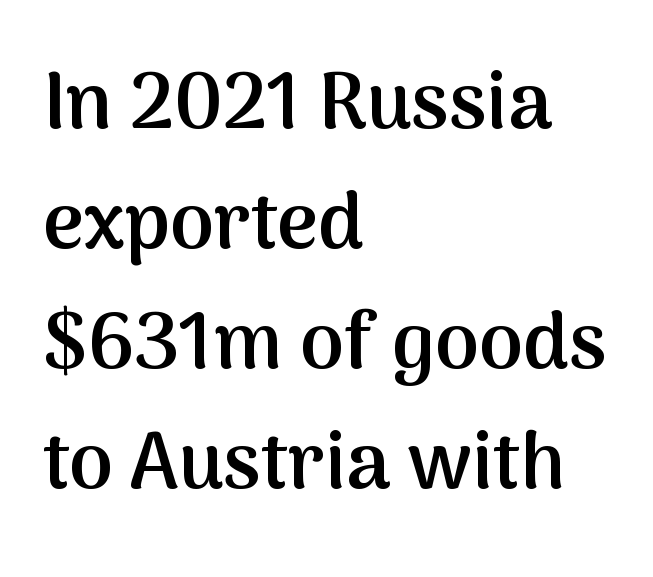
{"serif": "no", "italic": "no", "bold": "semi", "weight": "semibold", "width": "normal", "stroke_contrast": "medium", "x_height": "medium", "monospaced": "no", "underline": "no", "align": "left", "line_spacing": "normal", "line_spacing_ratio": 1.52, "letter_spacing": "normal", "letter_spacing_em": 0.0, "glyph_px": 79}
